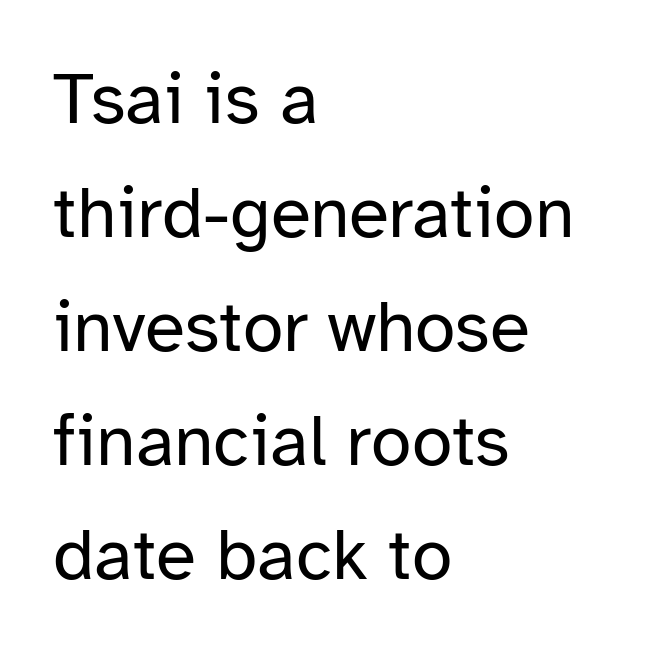
The image shows 73 px regular-weight sans-serif type, upright; set left-aligned, normal line spacing (1.56x), normal letter spacing, not underlined; low stroke contrast and a medium x-height.
